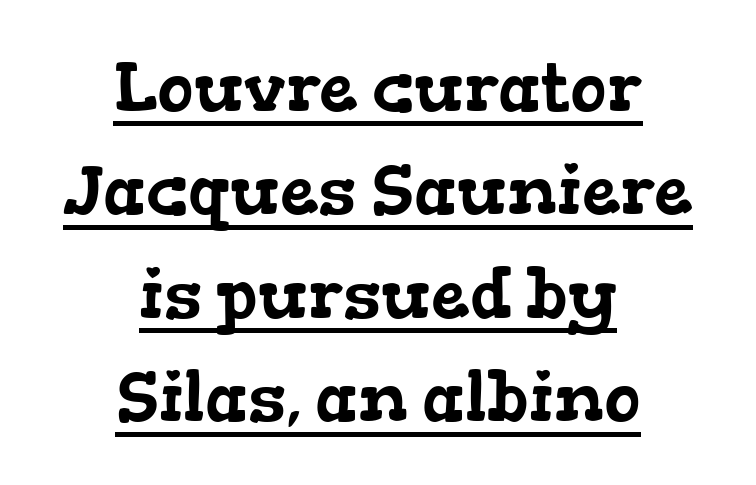
The text block is weighted toward neither margin, spreading evenly from the middle. The characters display serif detailing at their extremities. Each letter keeps its own natural width here, so spacing adapts to shape. This rendering leaves character spacing at its baseline value. Notice how a bar underscores the lettering throughout.
